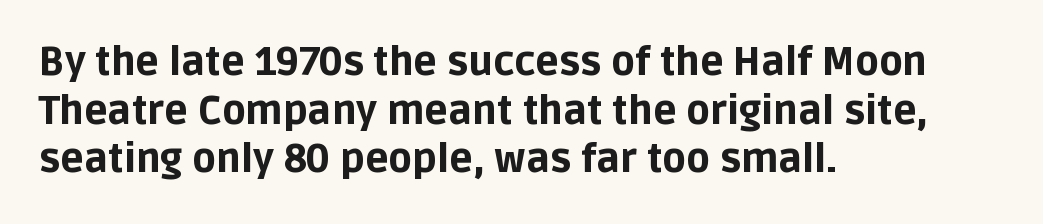
Q: Is the text bold? A: Yes.
Q: Is the text italic (slanted)? A: No, it is upright.
Q: Is the typeface a serif or a sans-serif typeface? A: Sans-serif.
Q: Is the text underlined? A: No.
Q: How is the paragraph aligned? A: Left-aligned.
Q: Is the spacing between letters normal or unusually wide? A: Normal.
Q: Is the spacing between lines tight, normal or loose? A: Normal.
Q: Width (condensed, normal, or wide)? A: Normal.
Q: Stroke contrast? A: Low.
Q: x-height? A: Large.
Q: Monospaced? A: No.
